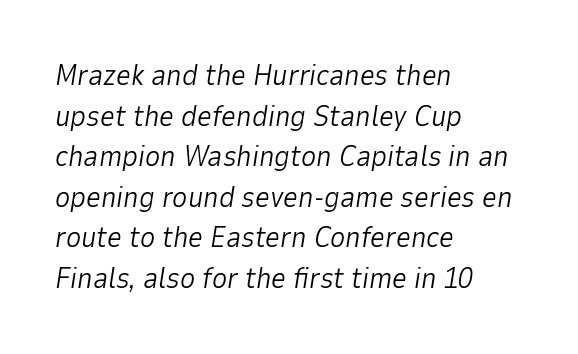
Q: Is the text bold? A: No.
Q: Is the text italic (slanted)? A: Yes, it leans right by about 9 degrees.
Q: Is the text underlined? A: No.
Q: How is the paragraph aligned? A: Left-aligned.
Q: Is the spacing between letters normal or unusually wide? A: Normal.
Q: Is the spacing between lines tight, normal or loose? A: Normal.
Q: Width (condensed, normal, or wide)? A: Normal.
Q: Stroke contrast? A: Low.
Q: x-height? A: Medium.
Q: Monospaced? A: No.
